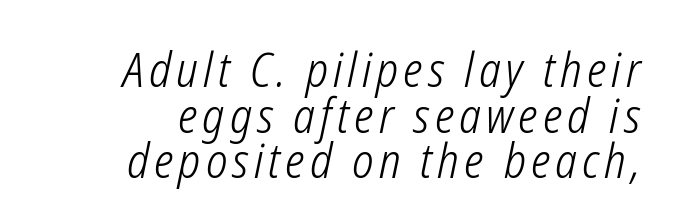
All the whitespace from short lines collects on the left. Decoration check: the copy has no underline. The letters are slanted; this is an italic face. Notice how descenders almost collide with the ascenders below — that's tight leading.
